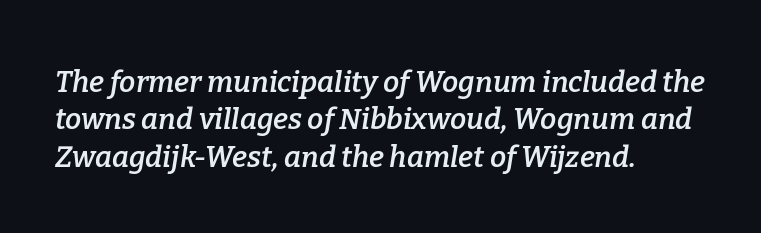
Q: Is the text bold? A: Semi-bold.
Q: Is the text italic (slanted)? A: Yes, it leans right by about 9 degrees.
Q: Is the typeface a serif or a sans-serif typeface? A: Serif.
Q: Is the text underlined? A: No.
Q: How is the paragraph aligned? A: Left-aligned.
Q: Is the spacing between letters normal or unusually wide? A: Normal.
Q: Is the spacing between lines tight, normal or loose? A: Normal.
Q: Width (condensed, normal, or wide)? A: Normal.
Q: Stroke contrast? A: Low.
Q: x-height? A: Medium.
Q: Monospaced? A: No.
